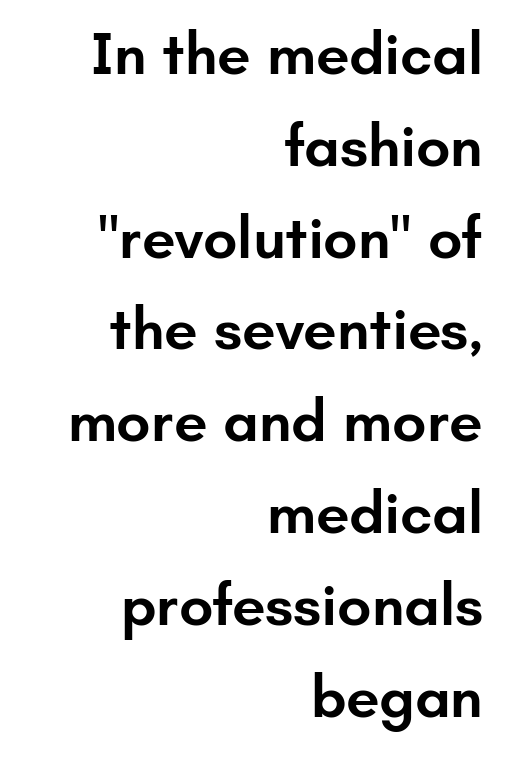
Short note: letters normally spaced. One glance says typical: line gaps are just what's usual. Slightly chunky letters — semibold, I'd say, not full bold. The glyphs are unaccompanied by any horizontal stroke below them.
